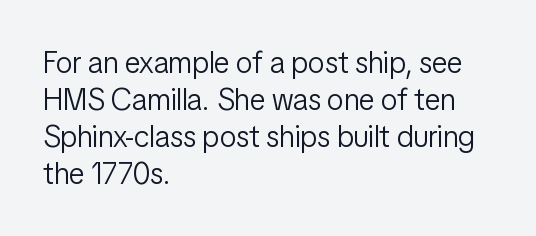
The image shows 30 px light, condensed sans-serif type, upright; set left-aligned, line spacing 1.23x, normal letter spacing, not underlined; low stroke contrast and a medium x-height.
